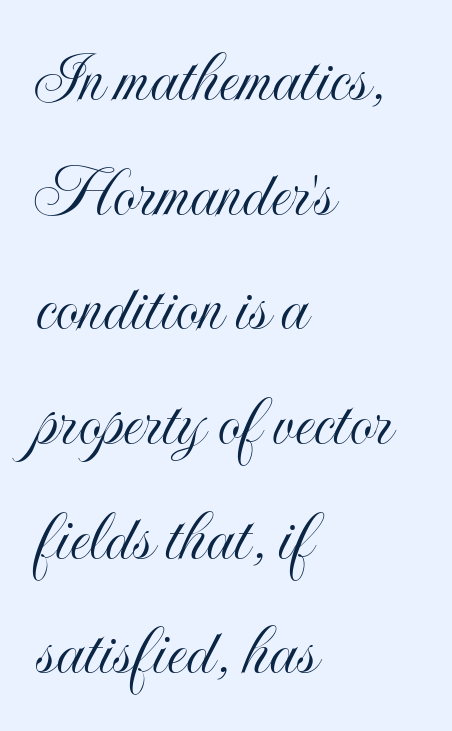
Q: Is the text italic (slanted)? A: Yes.
Q: Is the text underlined? A: No.
Q: How is the paragraph aligned? A: Left-aligned.
Q: Is the spacing between letters normal or unusually wide? A: Normal.
Q: Is the spacing between lines tight, normal or loose? A: Normal.
Q: Width (condensed, normal, or wide)? A: Condensed.
Q: x-height? A: Small.
Q: Monospaced? A: No.
